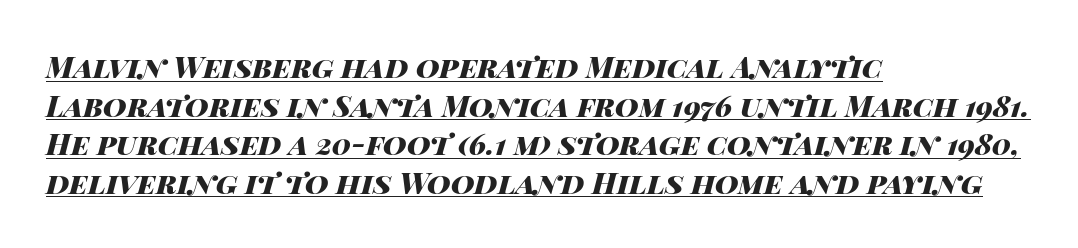
Q: Is the text bold? A: Yes.
Q: Is the text italic (slanted)? A: Yes, it leans right by about 14 degrees.
Q: Is the text underlined? A: Yes.
Q: How is the paragraph aligned? A: Left-aligned.
Q: Is the spacing between letters normal or unusually wide? A: Normal.
Q: Is the spacing between lines tight, normal or loose? A: Normal.
Q: Width (condensed, normal, or wide)? A: Wide.
Q: Stroke contrast? A: High.
Q: x-height? A: Large.
Q: Monospaced? A: No.
